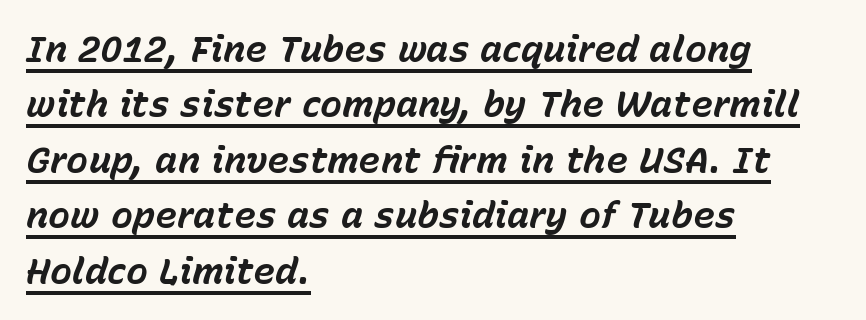
Q: Is the text bold? A: Yes.
Q: Is the text italic (slanted)? A: Yes, it leans right by about 15 degrees.
Q: Is the text underlined? A: Yes.
Q: How is the paragraph aligned? A: Left-aligned.
Q: Is the spacing between letters normal or unusually wide? A: Normal.
Q: Is the spacing between lines tight, normal or loose? A: Normal.
Q: Width (condensed, normal, or wide)? A: Normal.
Q: Stroke contrast? A: Low.
Q: x-height? A: Medium.
Q: Monospaced? A: No.
